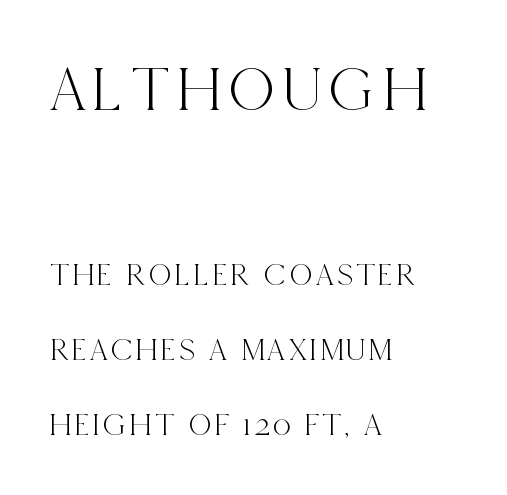
Q: Is the text italic (slanted)? A: No, it is upright.
Q: Is the typeface a serif or a sans-serif typeface? A: Serif.
Q: Is the text underlined? A: No.
Q: How is the paragraph aligned? A: Left-aligned.
Q: Is the spacing between lines tight, normal or loose? A: Loose.
Q: Which block of text is set in a larger size, the first (top) or the second (bottom)? A: The first (top) one.
Q: Width (condensed, normal, or wide)? A: Condensed.
Q: x-height? A: Large.
Q: Monospaced? A: No.
